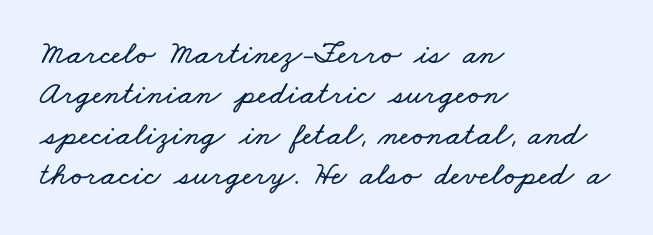
Q: Is the text underlined? A: No.
Q: How is the paragraph aligned? A: Left-aligned.
Q: Is the spacing between letters normal or unusually wide? A: Normal.
Q: Width (condensed, normal, or wide)? A: Wide.
Q: Stroke contrast? A: Low.
Q: x-height? A: Small.
Q: Monospaced? A: No.
